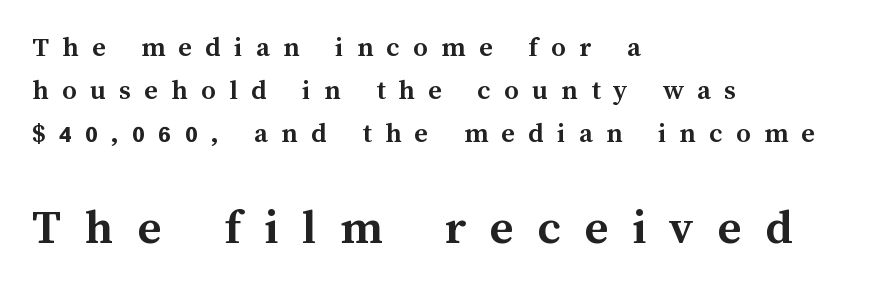
Q: Is the text bold? A: Yes.
Q: Is the text italic (slanted)? A: No, it is upright.
Q: Is the text underlined? A: No.
Q: How is the paragraph aligned? A: Left-aligned.
Q: Is the spacing between letters normal or unusually wide? A: Unusually wide.
Q: Is the spacing between lines tight, normal or loose? A: Normal.
Q: Which block of text is set in a larger size, the first (top) or the second (bottom)? A: The second (bottom) one.
Q: Width (condensed, normal, or wide)? A: Normal.
Q: Stroke contrast? A: Medium.
Q: x-height? A: Medium.
Q: Monospaced? A: No.
